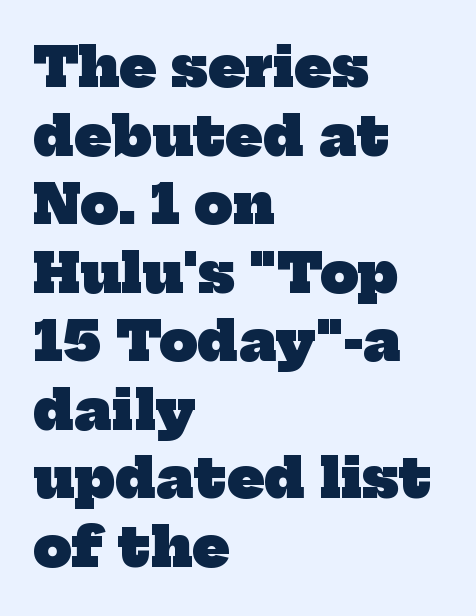
The image shows 54 px heavy serif type; set left-aligned, normal line spacing (1.27x), normal letter spacing, not underlined; low stroke contrast and a medium x-height.
